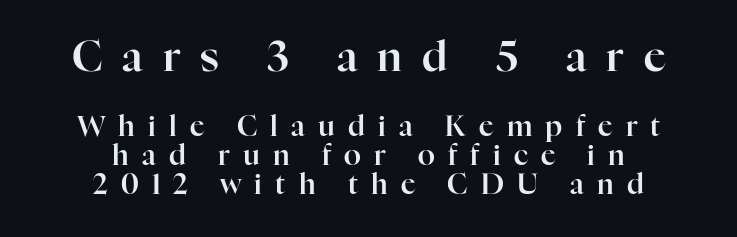
The image shows 42 px serif type, upright; set centered, tight line spacing (1.02x), unusually wide letter spacing (+0.47 em), not underlined; the first (top) block is 1.5x larger; high stroke contrast and a medium x-height.
